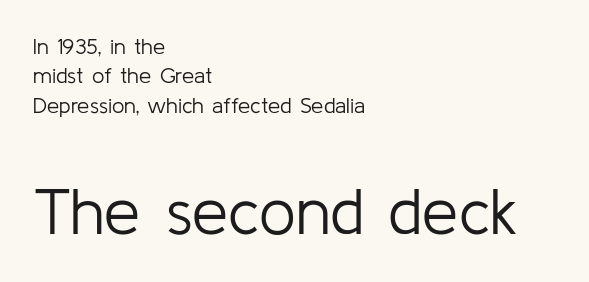
Q: Is the text bold? A: No.
Q: Is the text italic (slanted)? A: No, it is upright.
Q: Is the typeface a serif or a sans-serif typeface? A: Sans-serif.
Q: Is the text underlined? A: No.
Q: How is the paragraph aligned? A: Left-aligned.
Q: Is the spacing between letters normal or unusually wide? A: Normal.
Q: Is the spacing between lines tight, normal or loose? A: Normal.
Q: Which block of text is set in a larger size, the first (top) or the second (bottom)? A: The second (bottom) one.
Q: Width (condensed, normal, or wide)? A: Normal.
Q: Stroke contrast? A: Low.
Q: x-height? A: Medium.
Q: Monospaced? A: No.
